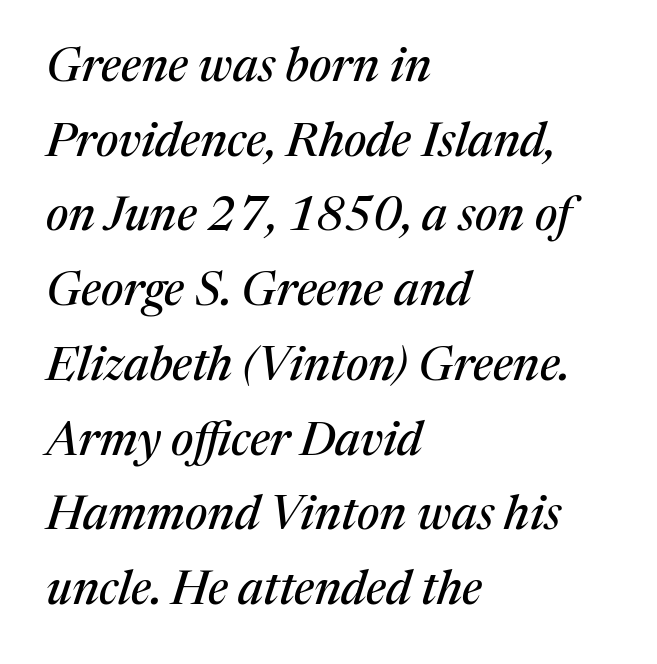
The image shows 47 px serif type, italic (leaning right); set left-aligned, normal line spacing (1.59x), normal letter spacing, not underlined; medium stroke contrast and a medium x-height.
